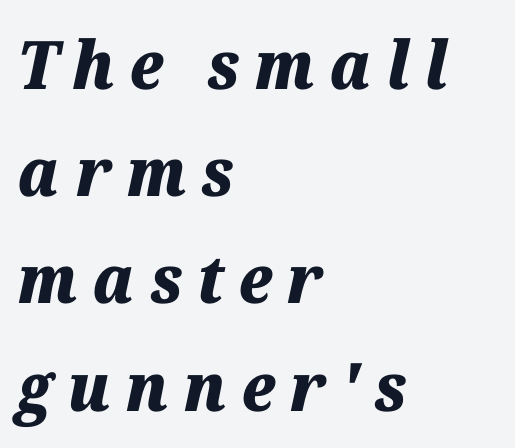
The image shows 67 px heavy type, italic (leaning right); set left-aligned, normal line spacing (1.6x), unusually wide letter spacing (+0.22 em), not underlined; medium stroke contrast and a medium x-height.
